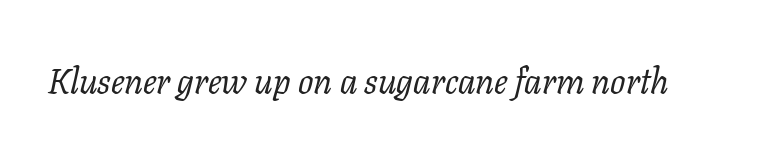
Q: Is the text bold? A: No.
Q: Is the text italic (slanted)? A: Yes, it leans right by about 11 degrees.
Q: Is the typeface a serif or a sans-serif typeface? A: Serif.
Q: Is the text underlined? A: No.
Q: Is the spacing between letters normal or unusually wide? A: Normal.
Q: Width (condensed, normal, or wide)? A: Normal.
Q: Stroke contrast? A: Low.
Q: x-height? A: Medium.
Q: Monospaced? A: No.
